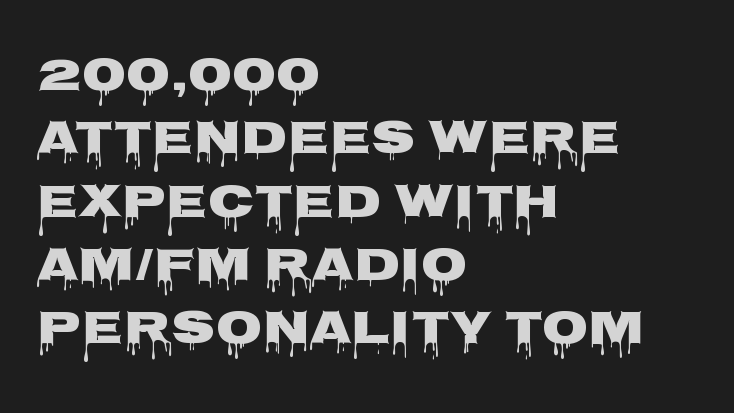
{"serif": "no", "italic": "no", "width": "wide", "stroke_contrast": "low", "x_height": "large", "monospaced": "no", "underline": "no", "align": "left", "line_spacing": "normal", "line_spacing_ratio": 1.32, "letter_spacing": "normal", "letter_spacing_em": 0.0, "glyph_px": 48}
